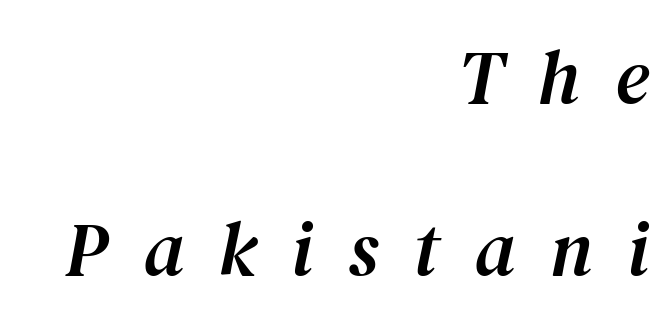
Each letter keeps its own natural width here, so spacing adapts to shape. This is oblique type, the kind used for emphasis or titles. Teacher's note: observe the even right margin — that is flush-right alignment. This sample trades compactness for vertical openness between lines.
